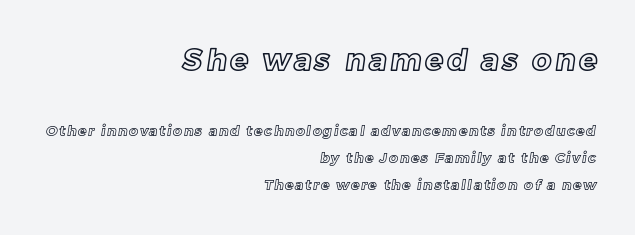
{"width": "normal", "x_height": "medium", "monospaced": "no", "underline": "no", "align": "right", "line_spacing": "loose", "line_spacing_ratio": 1.93, "larger_block": "first", "size_ratio": 2.14, "glyph_px": 30}
